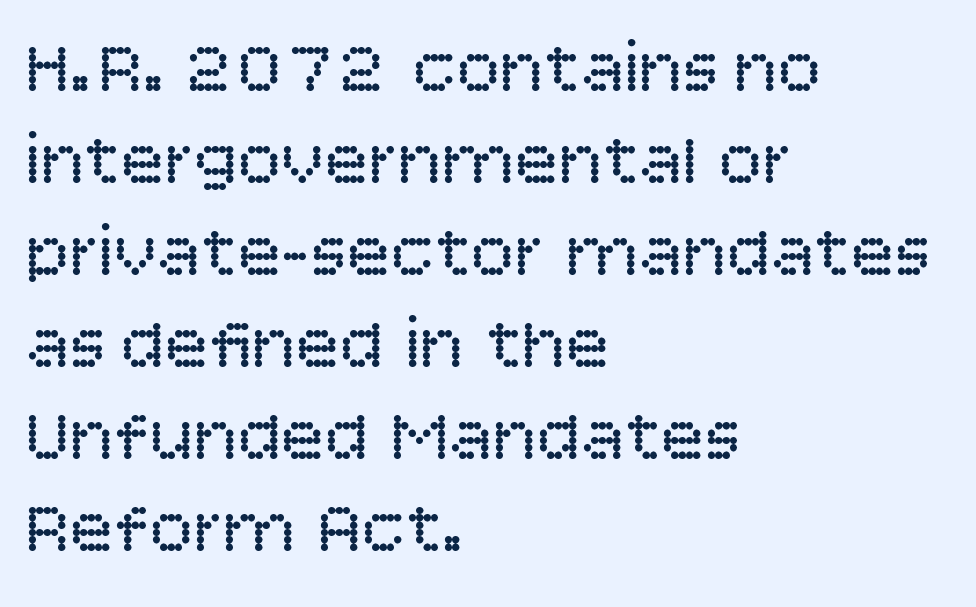
The image shows 73 px regular-weight sans-serif type, upright; set left-aligned, normal line spacing (1.26x), normal letter spacing, not underlined; low stroke contrast and a large x-height.
